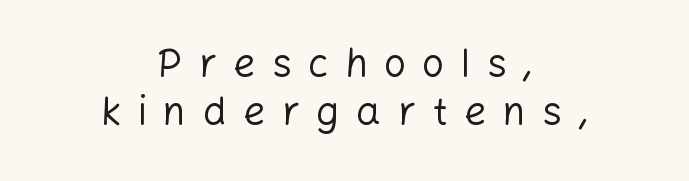
The image shows 39 px regular-weight sans-serif type, upright; set centered, line spacing 1.23x, unusually wide letter spacing (+0.42 em), not underlined; low stroke contrast and a medium x-height.
